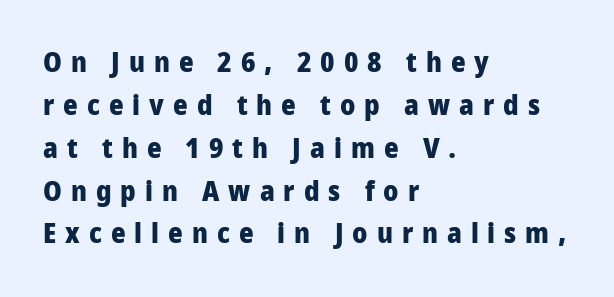
The image shows 28 px heavy, condensed sans-serif type, upright; set left-aligned, normal line spacing (1.53x), unusually wide letter spacing (+0.32 em), not underlined; low stroke contrast and a large x-height.
